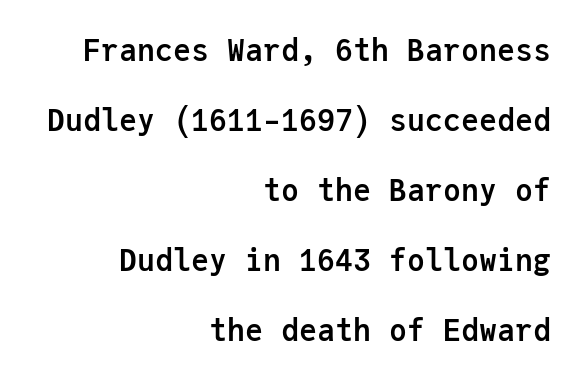
Layout note: lines flush right. Each letter, wide or thin by design, is forced into the same width here. Short note: letters normally spaced. Honestly, there is no underline to notice here at all. Are there feet on the stems? There aren't — it's a sans.
